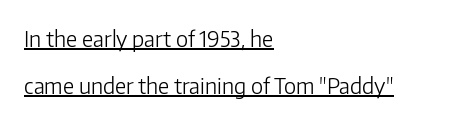
{"italic": "no", "bold": "no", "underline": "yes", "align": "left", "line_spacing": "loose", "line_spacing_ratio": 2.13, "letter_spacing": "normal", "letter_spacing_em": 0.0, "glyph_px": 22}
